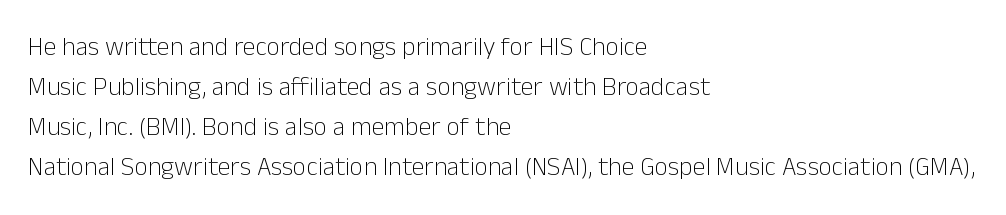
Descender tails drop into unmarked territory. Stroke mass is kept to a normal reading level or below. Default kerning and tracking; the words read as compact shapes. Teacher's note: observe the even left margin — that is flush-left alignment.
